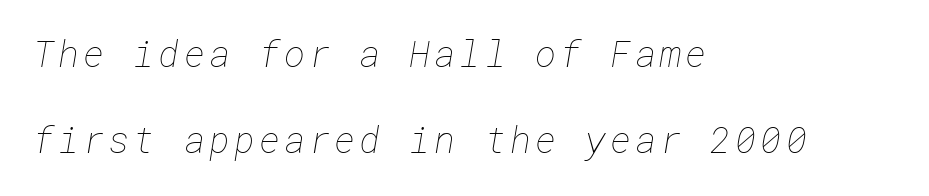
Q: Is the text bold? A: No.
Q: Is the text underlined? A: No.
Q: How is the paragraph aligned? A: Left-aligned.
Q: Is the spacing between lines tight, normal or loose? A: Loose.
Q: Width (condensed, normal, or wide)? A: Normal.
Q: Stroke contrast? A: Low.
Q: x-height? A: Medium.
